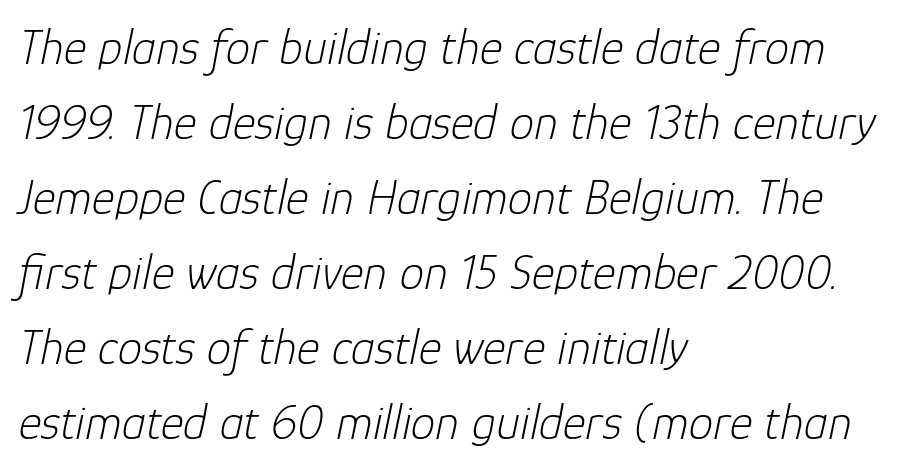
{"italic": "yes", "lean": "right", "slant_degrees": 12, "bold": "no", "weight": "light", "width": "normal", "stroke_contrast": "low", "x_height": "medium", "monospaced": "no", "underline": "no", "align": "left", "line_spacing": "normal", "line_spacing_ratio": 1.53, "letter_spacing": "normal", "letter_spacing_em": 0.0, "glyph_px": 49}
